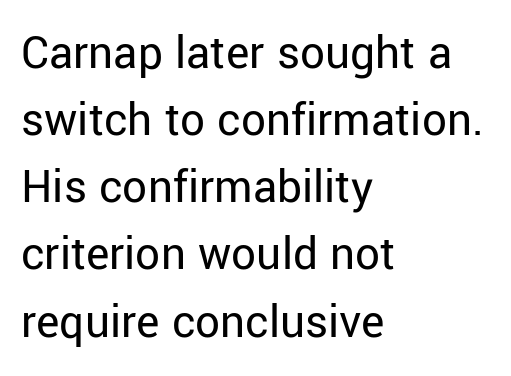
These lines are rendered in a variable-pitch font. The rows are spaced the way most documents space them. Is the letter spacing exaggerated? No — it looks like the ordinary default. The font is comparable to plain body text, perhaps lighter.
